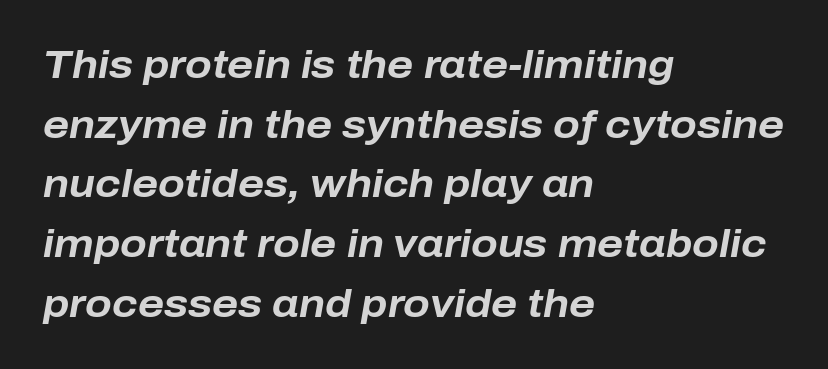
The font's italic variant was chosen for this text. The sample has been set heavy, in full bold. Compared with a centered layout, this one pins lines to the left instead. The specimen omits any rule beneath the text block's lines. The rows are spaced the way most documents space them.
